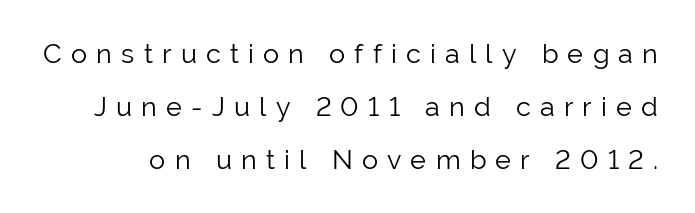
Ordinary non-slanted type is in use. Summary of weight: not heavy and not bold. Between one letter and the next there's a generous, obvious gap. These lines stand farther apart than default settings would place them. The space directly below the letters is spotless.
